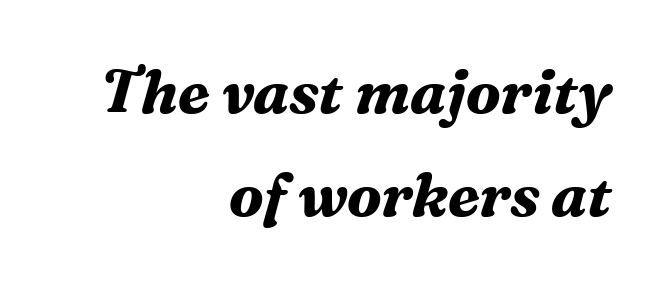
The image shows 60 px bold serif type, italic (leaning right); set right-aligned, line spacing 1.71x, normal letter spacing, not underlined; medium stroke contrast and a medium x-height.
